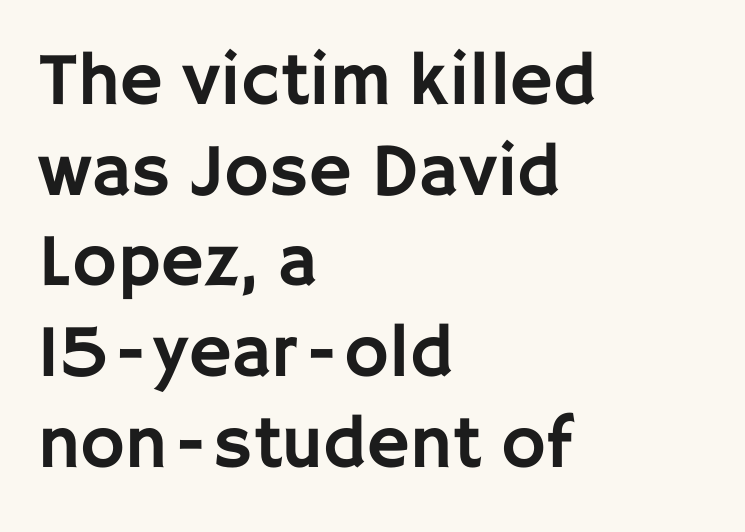
Ordinary non-slanted type is in use. Decoration check: the copy has no underline. Nothing unusual about the tracking: characters are spaced as the font intends. Think of a printed novel: that variable character pitch is what you see here. Teacher's note: observe the even left margin — that is flush-left alignment.
